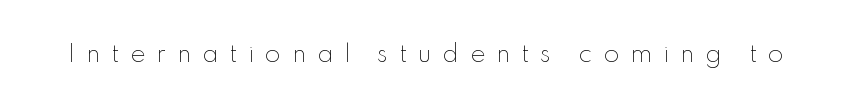
{"italic": "no", "bold": "no", "underline": "no", "letter_spacing": "wide", "letter_spacing_em": 0.47, "glyph_px": 23}
